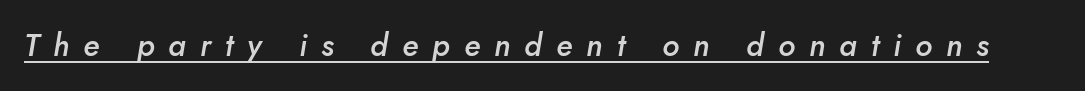
{"italic": "yes", "lean": "right", "slant_degrees": 10, "bold": "semi", "weight": "semibold", "width": "normal", "stroke_contrast": "low", "x_height": "small", "monospaced": "no", "underline": "yes", "letter_spacing": "wide", "letter_spacing_em": 0.45, "glyph_px": 31}
